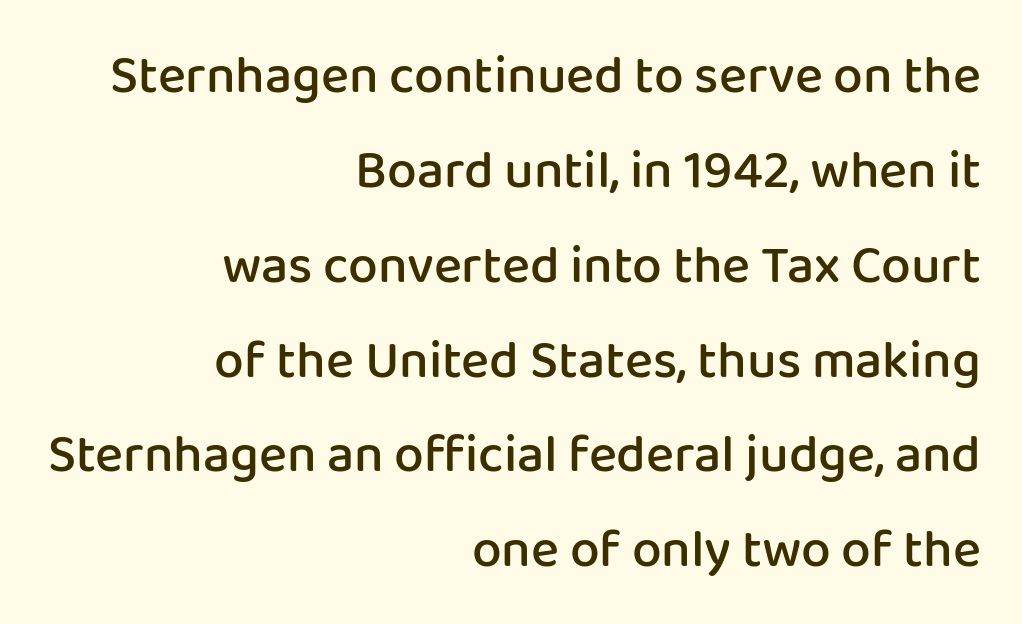
{"serif": "no", "italic": "no", "bold": "semi", "weight": "semibold", "width": "normal", "stroke_contrast": "low", "x_height": "medium", "monospaced": "no", "underline": "no", "align": "right", "line_spacing_ratio": 1.79, "letter_spacing": "normal", "letter_spacing_em": 0.0, "glyph_px": 53}
